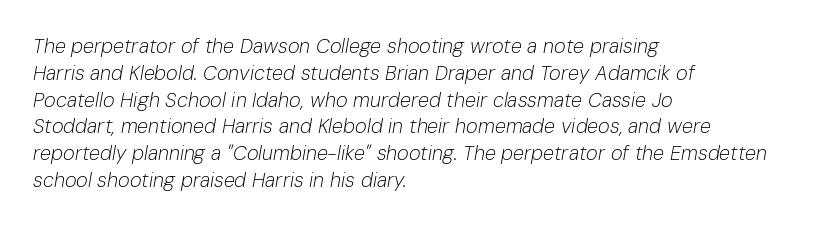
{"italic": "yes", "lean": "right", "slant_degrees": 10, "bold": "no", "underline": "no", "align": "left", "line_spacing": "normal", "line_spacing_ratio": 1.34, "letter_spacing": "normal", "letter_spacing_em": 0.0, "glyph_px": 20}
